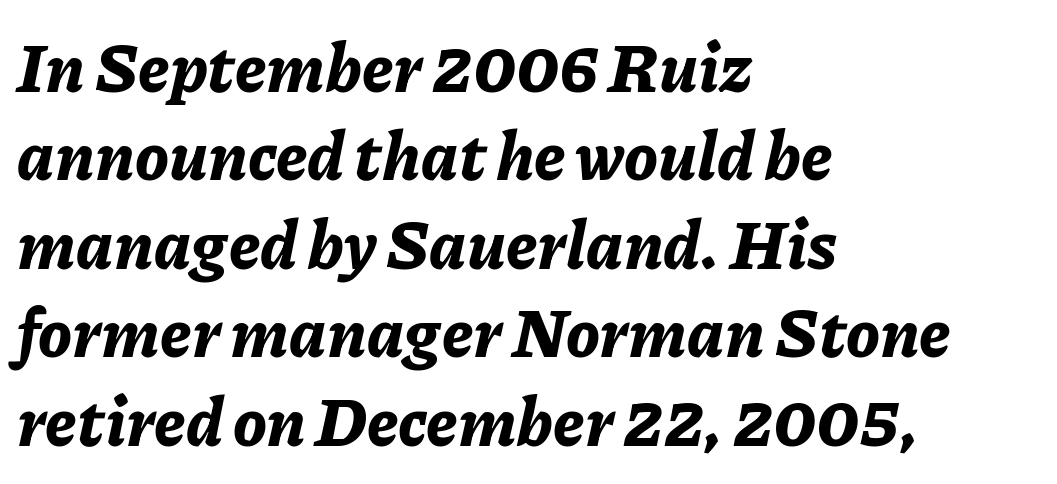
Posture: slanted. These lines are set flush left with a ragged right edge. You could call the tracking neutral — neither tight nor loose. A normal amount of white space separates one row of letters from the next.
